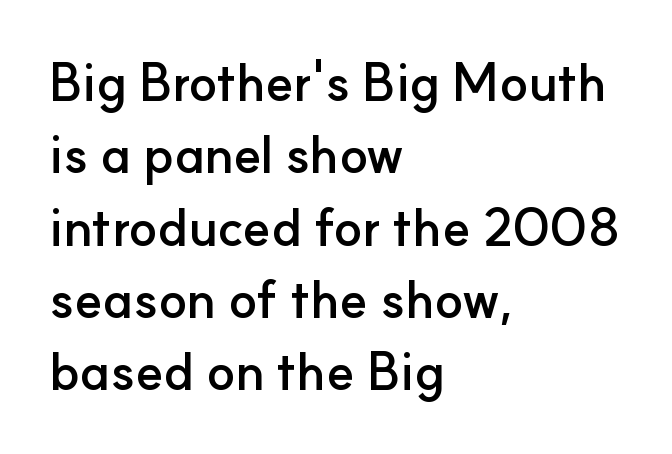
Q: Is the text bold? A: Yes.
Q: Is the text italic (slanted)? A: No, it is upright.
Q: Is the typeface a serif or a sans-serif typeface? A: Sans-serif.
Q: Is the text underlined? A: No.
Q: How is the paragraph aligned? A: Left-aligned.
Q: Is the spacing between letters normal or unusually wide? A: Normal.
Q: Is the spacing between lines tight, normal or loose? A: Normal.
Q: Width (condensed, normal, or wide)? A: Normal.
Q: Stroke contrast? A: Low.
Q: x-height? A: Small.
Q: Monospaced? A: No.
